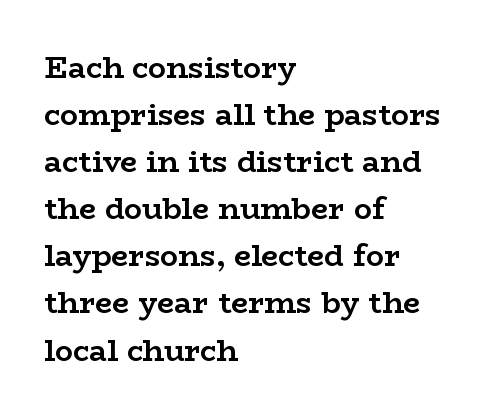
{"serif": "yes", "italic": "no", "bold": "yes", "weight": "semibold", "width": "wide", "stroke_contrast": "low", "x_height": "medium", "monospaced": "no", "underline": "no", "align": "left", "line_spacing": "normal", "line_spacing_ratio": 1.57, "letter_spacing": "normal", "letter_spacing_em": 0.0, "glyph_px": 30}
